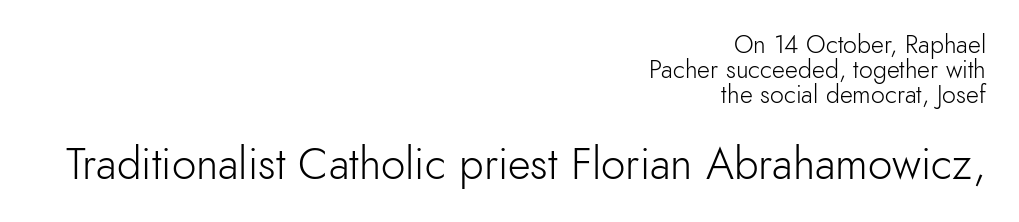
{"serif": "no", "italic": "no", "bold": "no", "weight": "light", "width": "normal", "x_height": "small", "monospaced": "no", "underline": "no", "align": "right", "line_spacing": "tight", "line_spacing_ratio": 1.0, "letter_spacing": "normal", "letter_spacing_em": 0.0, "larger_block": "second", "size_ratio": 1.76, "glyph_px": 44}
